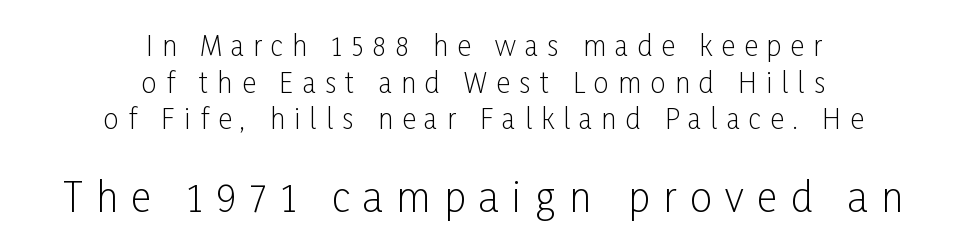
Q: Is the text bold? A: No.
Q: Is the text italic (slanted)? A: No, it is upright.
Q: Is the typeface a serif or a sans-serif typeface? A: Sans-serif.
Q: Is the text underlined? A: No.
Q: How is the paragraph aligned? A: Centered.
Q: Is the spacing between letters normal or unusually wide? A: Unusually wide.
Q: Is the spacing between lines tight, normal or loose? A: Normal.
Q: Which block of text is set in a larger size, the first (top) or the second (bottom)? A: The second (bottom) one.
Q: Width (condensed, normal, or wide)? A: Condensed.
Q: Stroke contrast? A: Low.
Q: x-height? A: Medium.
Q: Monospaced? A: No.
